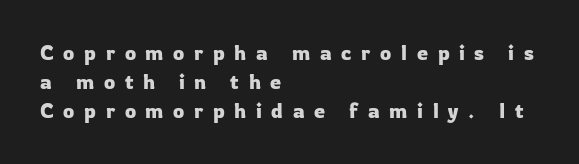
The string is rendered with underlining switched off. The space between consecutive lines is moderate. Italic? Not at all — the glyphs are vertical. Short and long lines alike share a common starting point at left. Is the letter spacing exaggerated? Yes — the characters are pushed far apart.
